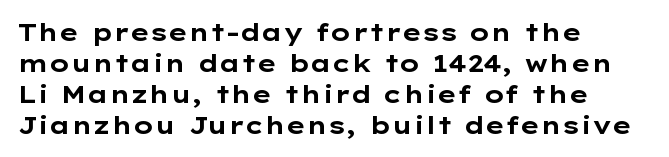
{"italic": "no", "bold": "yes", "underline": "no", "align": "left", "line_spacing": "normal", "line_spacing_ratio": 1.29, "letter_spacing": "normal", "letter_spacing_em": 0.0, "glyph_px": 24}
